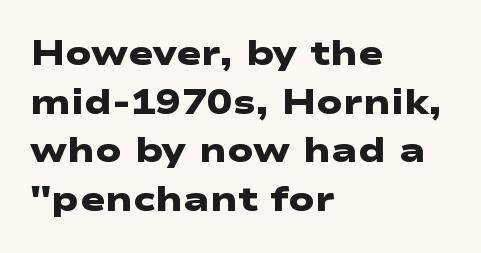
{"serif": "no", "bold": "yes", "weight": "heavy", "width": "wide", "stroke_contrast": "low", "x_height": "medium", "monospaced": "no", "underline": "no", "align": "left", "line_spacing": "normal", "line_spacing_ratio": 1.43, "letter_spacing": "normal", "letter_spacing_em": 0.0, "glyph_px": 34}
